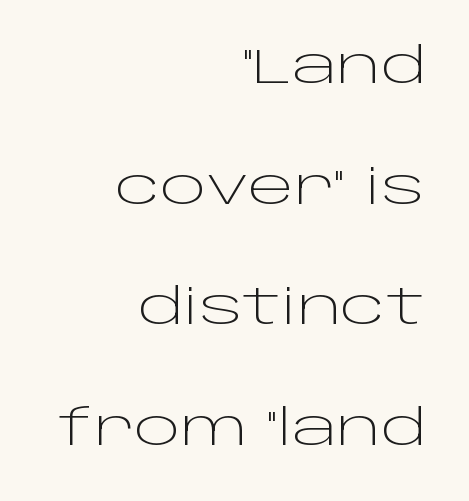
Q: Is the text bold? A: No.
Q: Is the text italic (slanted)? A: No, it is upright.
Q: Is the typeface a serif or a sans-serif typeface? A: Sans-serif.
Q: Is the text underlined? A: No.
Q: How is the paragraph aligned? A: Right-aligned.
Q: Is the spacing between letters normal or unusually wide? A: Normal.
Q: Is the spacing between lines tight, normal or loose? A: Loose.
Q: Width (condensed, normal, or wide)? A: Wide.
Q: Stroke contrast? A: Low.
Q: x-height? A: Large.
Q: Monospaced? A: No.
